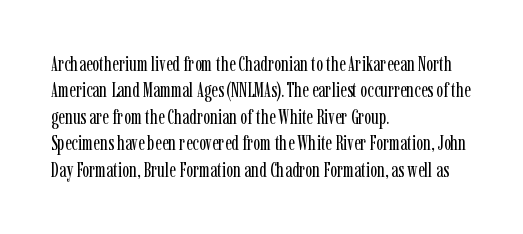
The image shows 21 px text type, upright; set left-aligned, normal line spacing (1.26x), normal letter spacing, not underlined.
